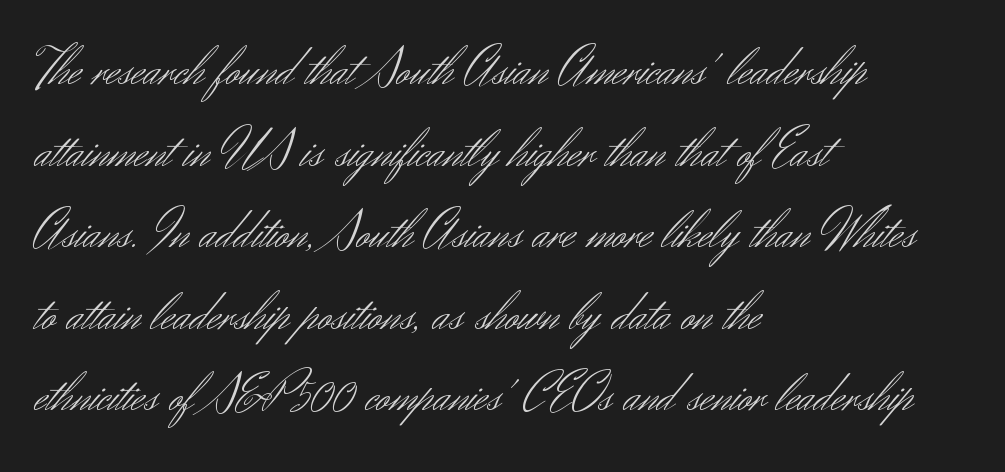
No word sits above an underline. The typesetting does not lean heavy: it is not bold. No feet cap the strokes, marking this as sans-serif type. Proportional: the letters do not fall into vertical columns.
